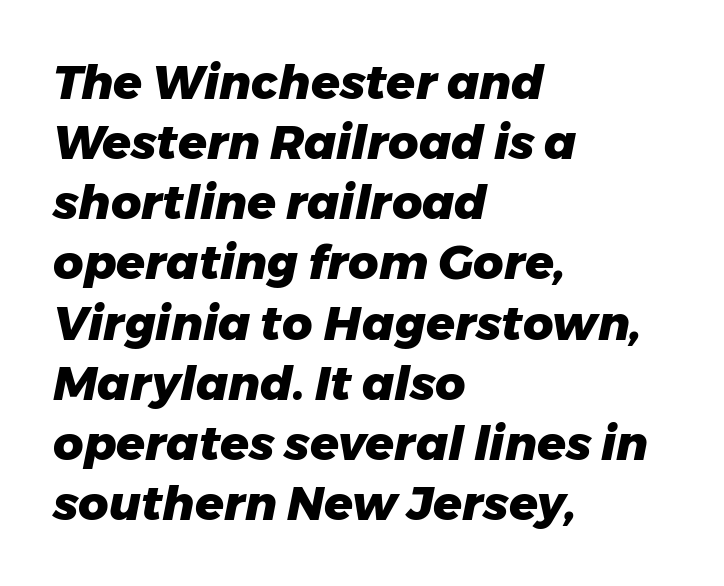
Q: Is the text bold? A: Yes.
Q: Is the text italic (slanted)? A: Yes, it leans right by about 11 degrees.
Q: Is the text underlined? A: No.
Q: How is the paragraph aligned? A: Left-aligned.
Q: Is the spacing between letters normal or unusually wide? A: Normal.
Q: Is the spacing between lines tight, normal or loose? A: Normal.
Q: Width (condensed, normal, or wide)? A: Normal.
Q: Stroke contrast? A: Low.
Q: x-height? A: Medium.
Q: Monospaced? A: No.
